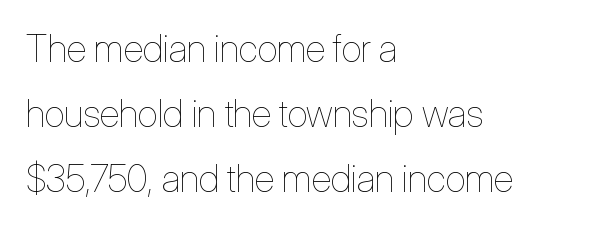
{"italic": "no", "bold": "no", "weight": "thin", "width": "condensed", "stroke_contrast": "low", "x_height": "medium", "monospaced": "no", "underline": "no", "align": "left", "line_spacing_ratio": 1.76, "letter_spacing": "normal", "letter_spacing_em": 0.0, "glyph_px": 37}
